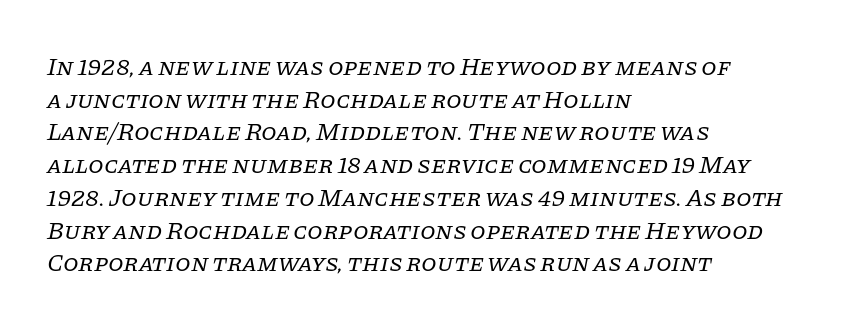
The words here are not underlined. Each word holds together tightly as a unit, with standard inter-letter gaps. Evenly set lines give the paragraph a standard silhouette. An italicized treatment has been applied to the whole sample.
